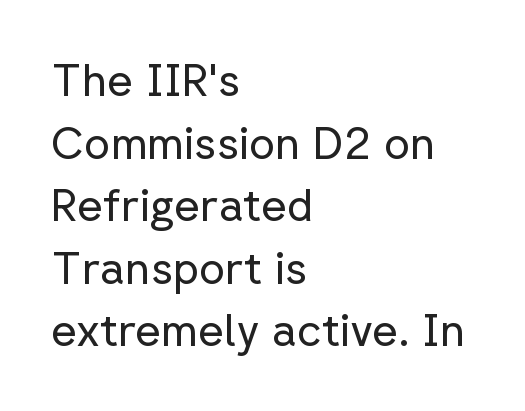
The image shows 45 px regular-weight sans-serif type, upright; set left-aligned, normal line spacing (1.39x), normal letter spacing, not underlined; low stroke contrast and a medium x-height.
